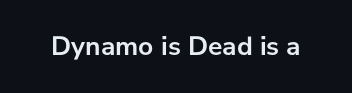
The image shows 27 px bold type, upright; set normal letter spacing, not underlined.
